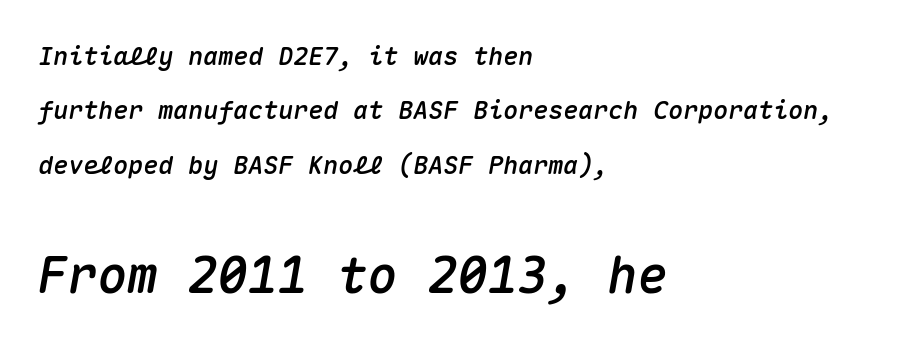
{"italic": "yes", "lean": "right", "slant_degrees": 10, "width": "normal", "stroke_contrast": "medium", "x_height": "medium", "monospaced": "yes", "underline": "no", "align": "left", "line_spacing": "loose", "line_spacing_ratio": 2.18, "letter_spacing": "normal", "letter_spacing_em": 0.0, "larger_block": "second", "size_ratio": 2.0, "glyph_px": 50}
